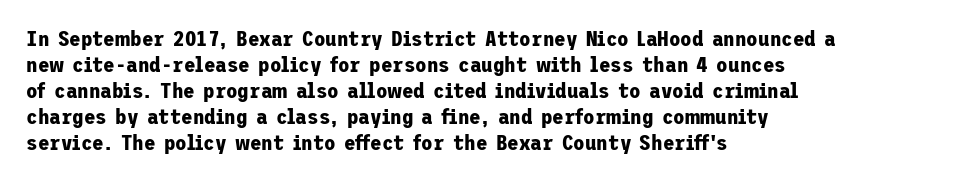
The strokes are fattened all the way to bold. Visually the block forms a straight wall on the left and a jagged coastline on the right. A typesetter would mark this as roman, not italic. The words here are not underlined.
